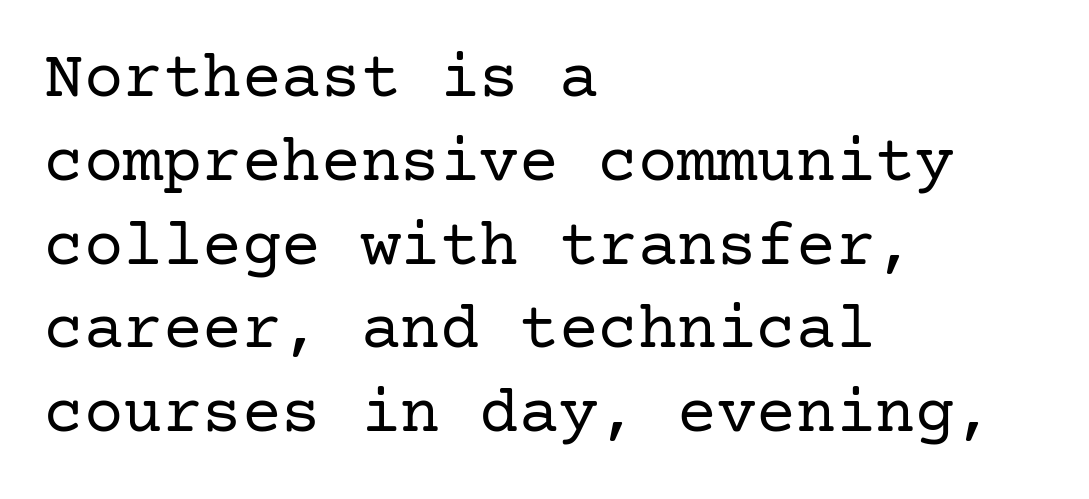
The axis of the letterforms is exactly vertical. The compositor pushed each line to the left boundary. Caption: standard tracking, unaltered. Horizontal bands of white between lines are of average thickness.
